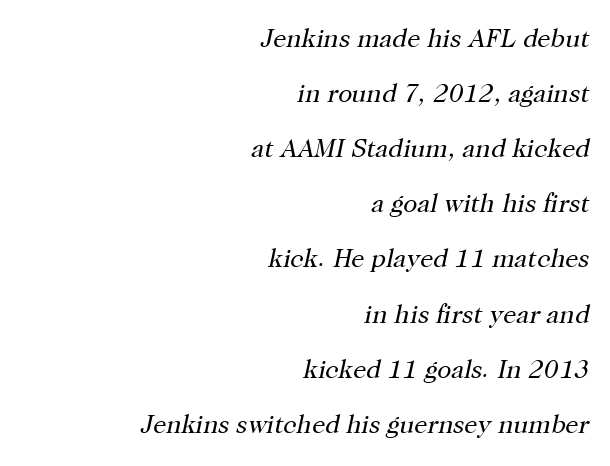
The image shows 26 px text type, italic (leaning right); set right-aligned, loose line spacing (2.12x), normal letter spacing, not underlined.
